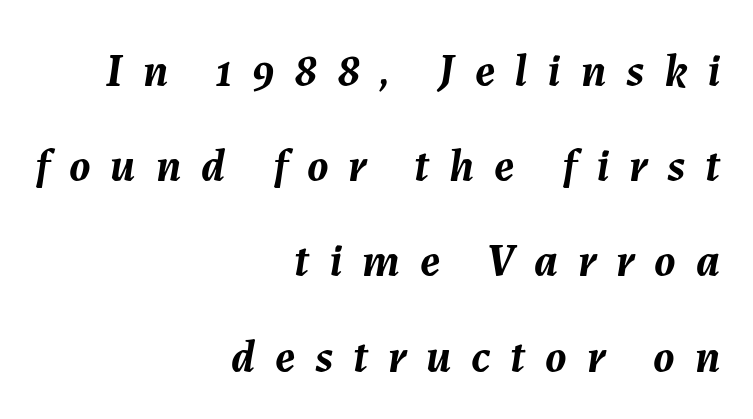
{"italic": "yes", "lean": "right", "slant_degrees": 7, "bold": "yes", "weight": "semibold", "width": "normal", "stroke_contrast": "medium", "x_height": "medium", "monospaced": "no", "underline": "no", "align": "right", "line_spacing": "loose", "line_spacing_ratio": 2.07, "letter_spacing": "wide", "letter_spacing_em": 0.43, "glyph_px": 46}
